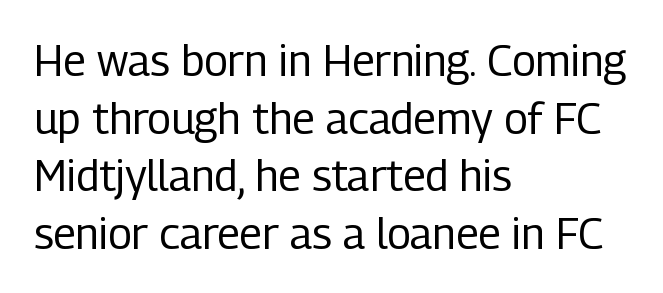
The image shows 43 px regular-weight, condensed sans-serif type, upright; set left-aligned, normal line spacing (1.34x), normal letter spacing, not underlined; low stroke contrast and a medium x-height.
